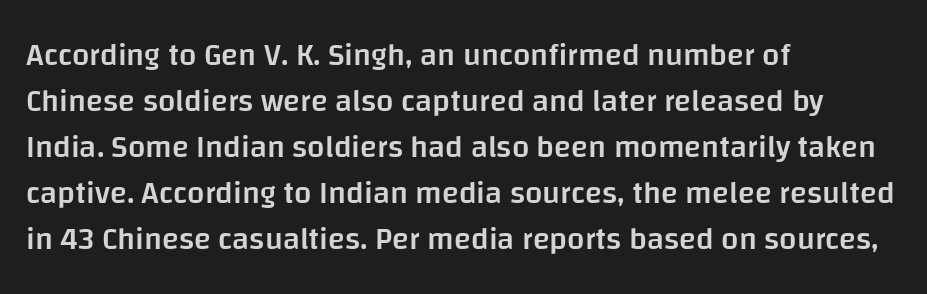
Q: Is the text bold? A: Semi-bold.
Q: Is the text italic (slanted)? A: No, it is upright.
Q: Is the typeface a serif or a sans-serif typeface? A: Sans-serif.
Q: Is the text underlined? A: No.
Q: How is the paragraph aligned? A: Left-aligned.
Q: Is the spacing between letters normal or unusually wide? A: Normal.
Q: Is the spacing between lines tight, normal or loose? A: Normal.
Q: Width (condensed, normal, or wide)? A: Normal.
Q: Stroke contrast? A: Low.
Q: x-height? A: Large.
Q: Monospaced? A: No.
